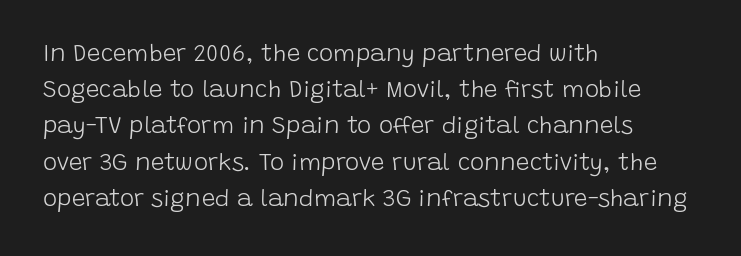
Default kerning and tracking; the words read as compact shapes. Tall strokes in this sample are plumb rather than angled. This rendering uses left alignment, leaving the right contour irregular. Students, observe: this is what conventionally led text looks like. Each stroke keeps to a modest, everyday thickness or less. Honestly, there is no underline to notice here at all.
